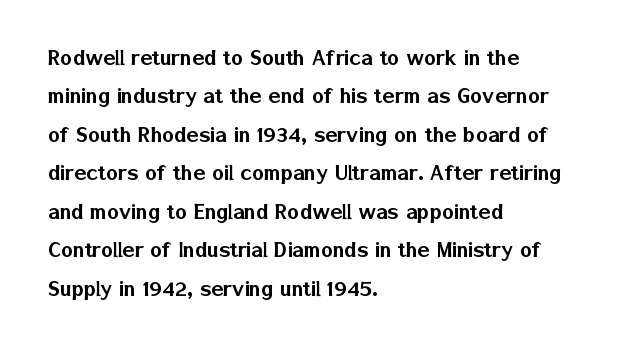
Q: Is the text italic (slanted)? A: No, it is upright.
Q: Is the text underlined? A: No.
Q: How is the paragraph aligned? A: Left-aligned.
Q: Is the spacing between letters normal or unusually wide? A: Normal.
Q: Is the spacing between lines tight, normal or loose? A: Normal.
